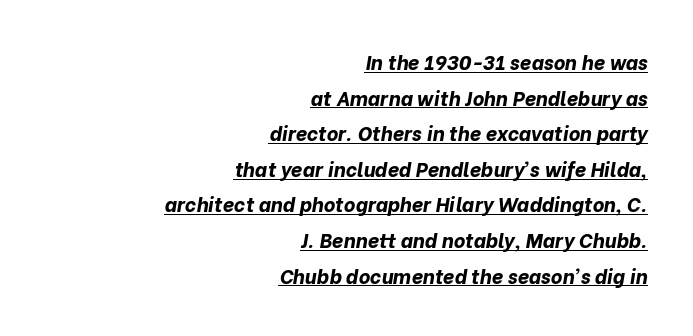
The image shows 20 px bold type, italic (leaning right); set right-aligned, line spacing 1.78x, normal letter spacing, underlined.
